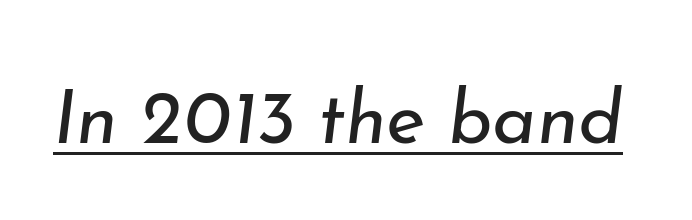
Tall strokes in this sample are angled rather than plumb. This rendering leaves character spacing at its baseline value. Like a heading marked for emphasis, these lines bear an underscore. The passage shown is not bold in any degree. Character widths vary here, with narrow letters taking less room than wide ones.
